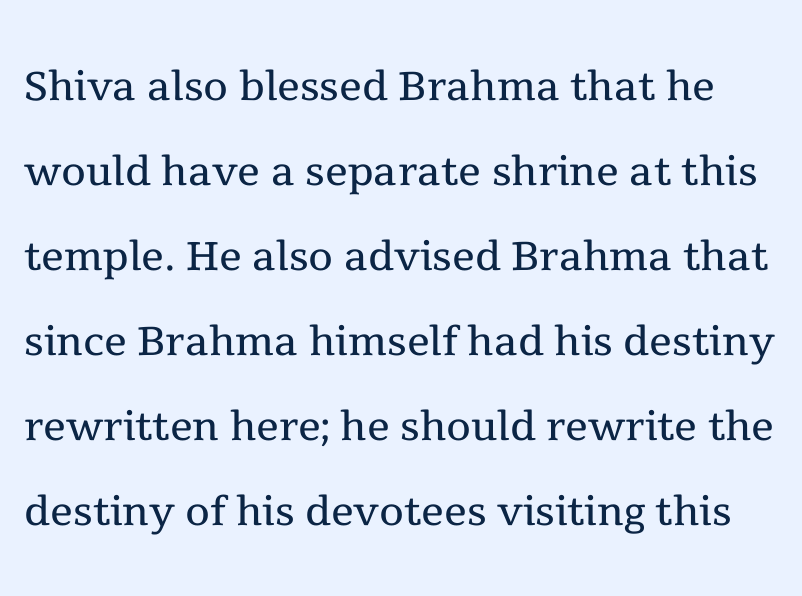
The image shows 57 px regular-weight serif type, upright; set normal line spacing (1.49x), normal letter spacing, not underlined; a medium x-height.
